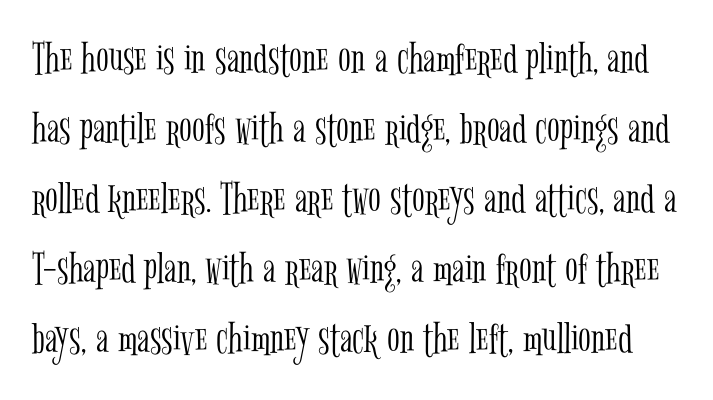
{"serif": "yes", "italic": "no", "bold": "no", "weight": "light", "width": "condensed", "stroke_contrast": "low", "x_height": "medium", "monospaced": "no", "underline": "no", "line_spacing": "normal", "line_spacing_ratio": 1.49, "letter_spacing": "normal", "letter_spacing_em": 0.0, "glyph_px": 47}
